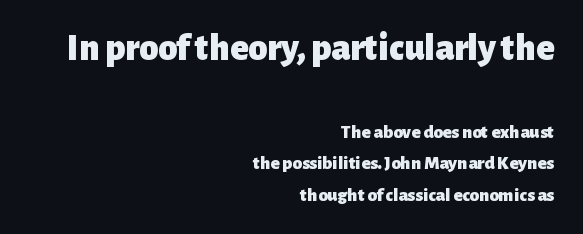
The image shows 38 px heavy sans-serif type, upright; set right-aligned, normal line spacing (1.65x), normal letter spacing, not underlined; the first (top) block is 2.0x larger; low stroke contrast and a medium x-height.
